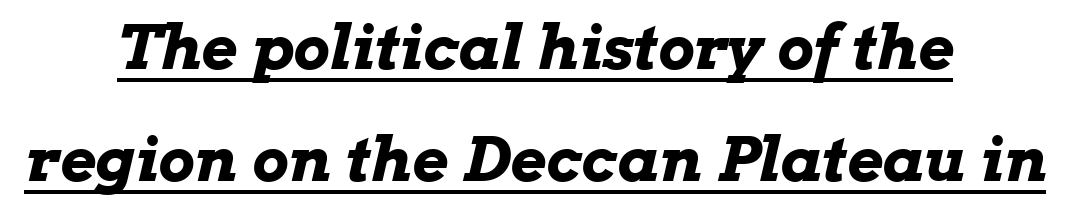
The image shows 62 px bold, wide type, italic (leaning right); set centered, line spacing 1.81x, normal letter spacing, underlined; low stroke contrast and a medium x-height.
